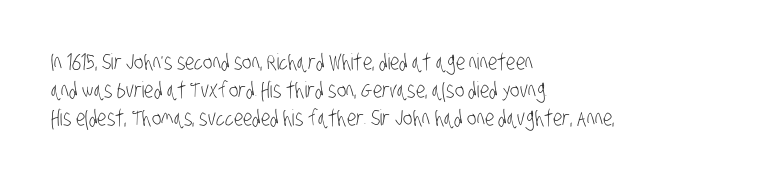
Q: Is the text bold? A: No.
Q: Is the text underlined? A: No.
Q: How is the paragraph aligned? A: Left-aligned.
Q: Is the spacing between letters normal or unusually wide? A: Normal.
Q: Is the spacing between lines tight, normal or loose? A: Normal.
